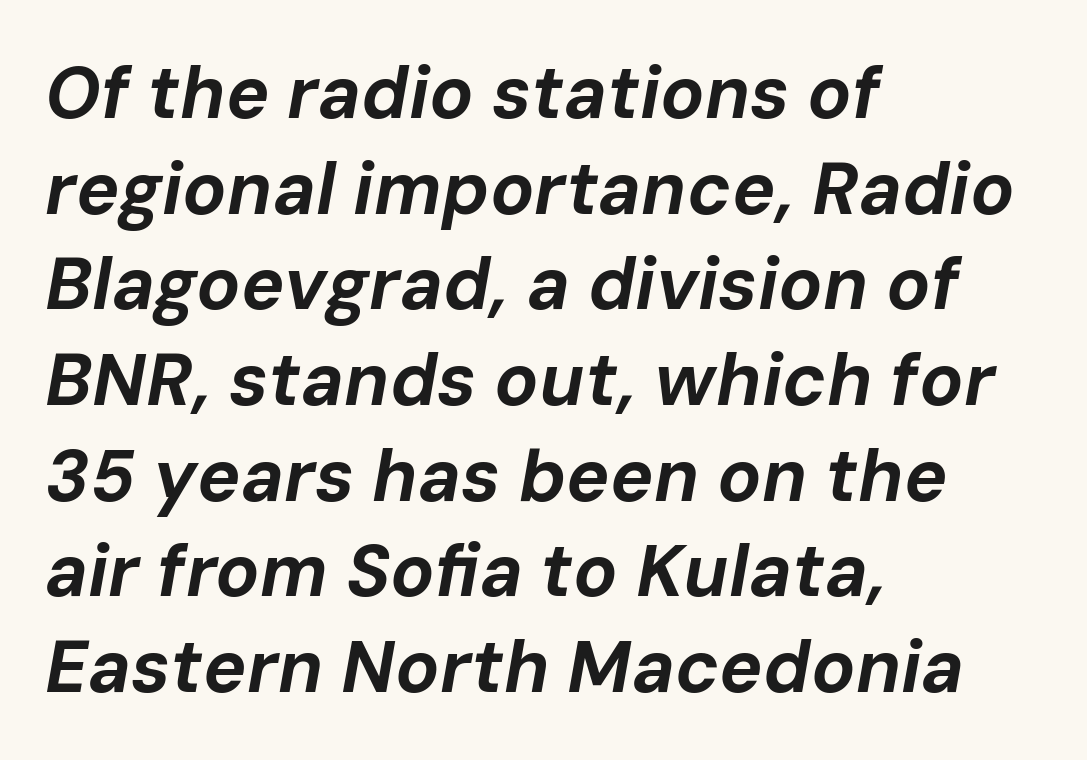
The image shows 73 px bold type, italic (leaning right); set left-aligned, normal line spacing (1.31x), normal letter spacing, not underlined; low stroke contrast and a medium x-height.
